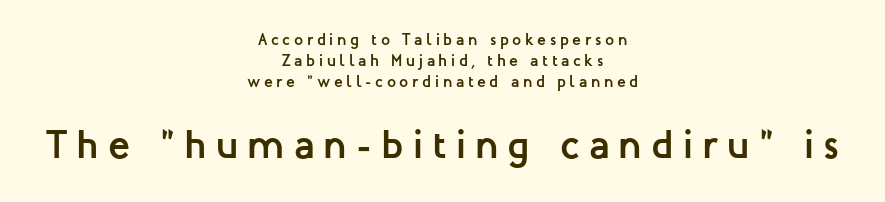
{"serif": "no", "italic": "no", "bold": "yes", "weight": "semibold", "width": "normal", "stroke_contrast": "low", "x_height": "medium", "monospaced": "no", "underline": "no", "align": "center", "line_spacing": "normal", "line_spacing_ratio": 1.32, "letter_spacing": "wide", "letter_spacing_em": 0.23, "larger_block": "second", "size_ratio": 2.5, "glyph_px": 40}
